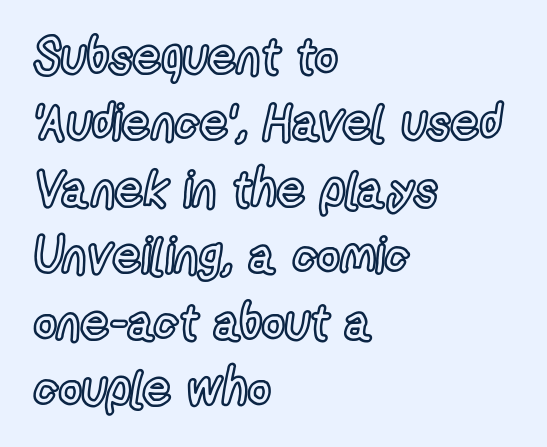
The text block is weighted toward the left margin, trailing off unevenly rightward. This sample has the flowing, uneven cadence of proportional lettering. Caption: standard tracking, unaltered. Plain, unruled lines of type.
